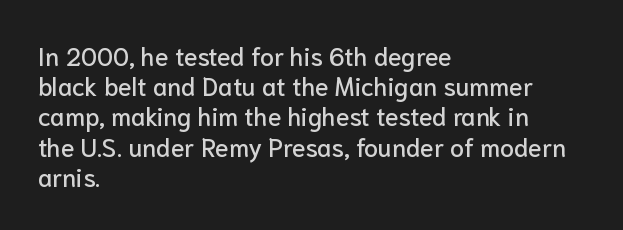
The image shows 25 px text type, upright; set left-aligned, line spacing 1.21x, normal letter spacing, not underlined.
